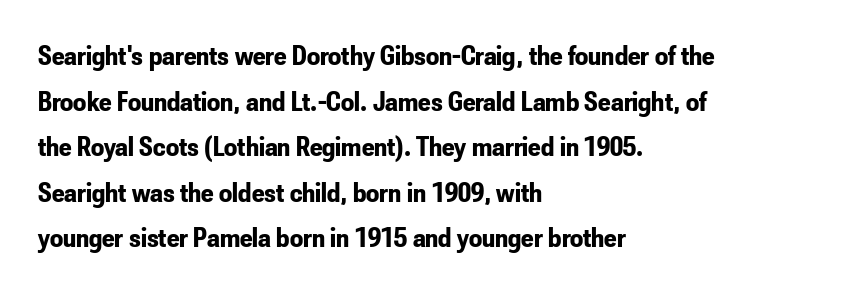
The image shows 29 px bold, condensed sans-serif type, upright; set left-aligned, normal line spacing (1.57x), normal letter spacing, not underlined; low stroke contrast and a small x-height.
